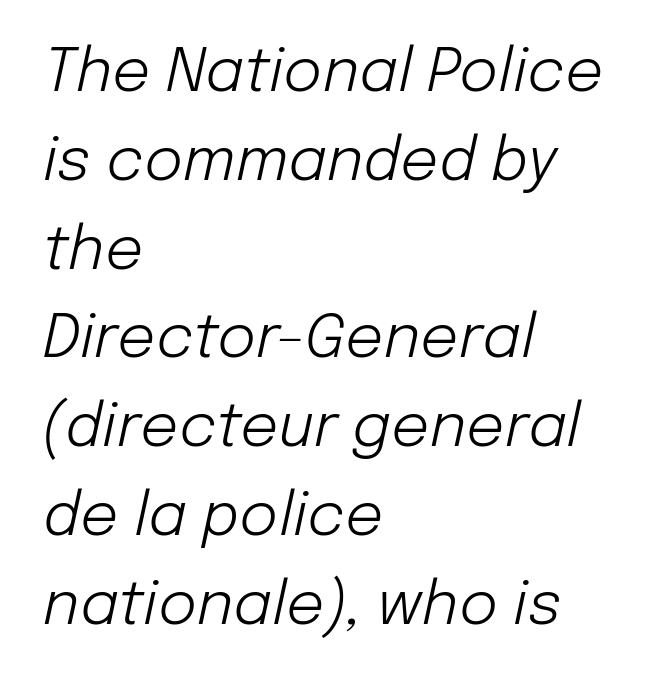
The tracking reads as untouched default to a designer's eye. The letters advance in unequal steps, a hallmark of proportional type. Horizontally, the lines are justified to the leading edge only. Caption: face not bold, strokes unweighted. Clear beneath every line of the passage. Is there much room between lines? A standard amount, neither cramped nor airy.
